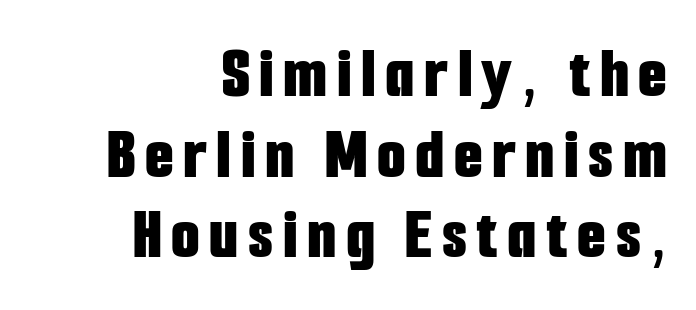
The image shows 74 px bold, condensed sans-serif type, upright; set right-aligned, tight line spacing (1.09x), not underlined; low stroke contrast and a medium x-height.
